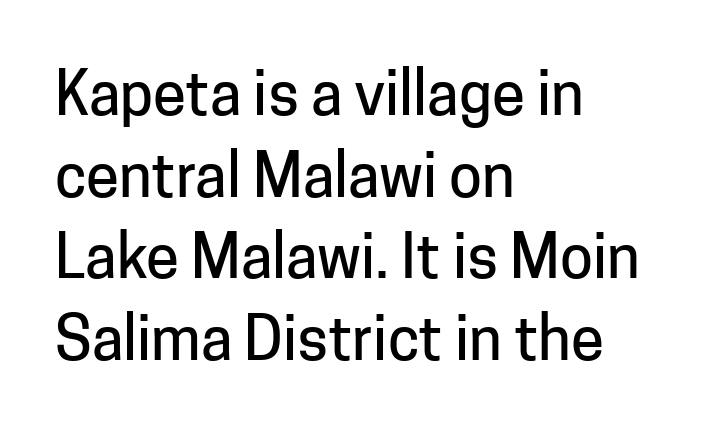
Q: Is the text italic (slanted)? A: No, it is upright.
Q: Is the typeface a serif or a sans-serif typeface? A: Sans-serif.
Q: Is the text underlined? A: No.
Q: How is the paragraph aligned? A: Left-aligned.
Q: Is the spacing between letters normal or unusually wide? A: Normal.
Q: Is the spacing between lines tight, normal or loose? A: Normal.
Q: Width (condensed, normal, or wide)? A: Normal.
Q: Stroke contrast? A: Low.
Q: x-height? A: Medium.
Q: Monospaced? A: No.
